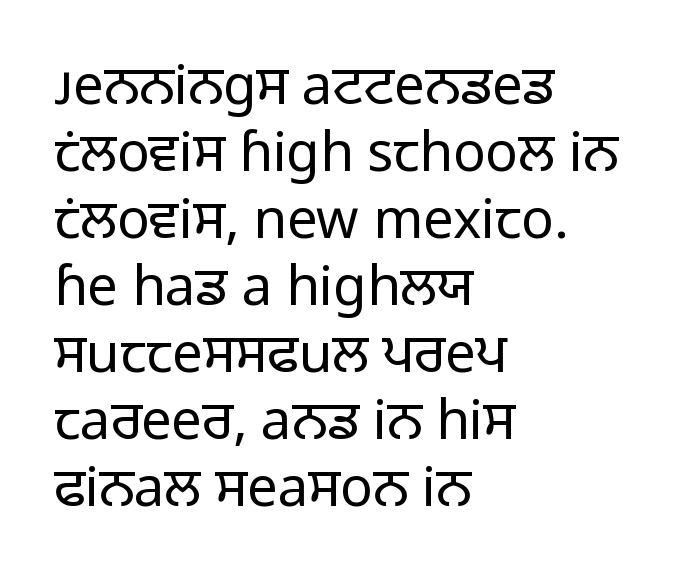
Look at the tracking — it's just the regular setting, nothing added. All the whitespace from short lines collects on the right. The font's upright variant was chosen for this text. Does the type have serifs? No, each stem ends abruptly.
